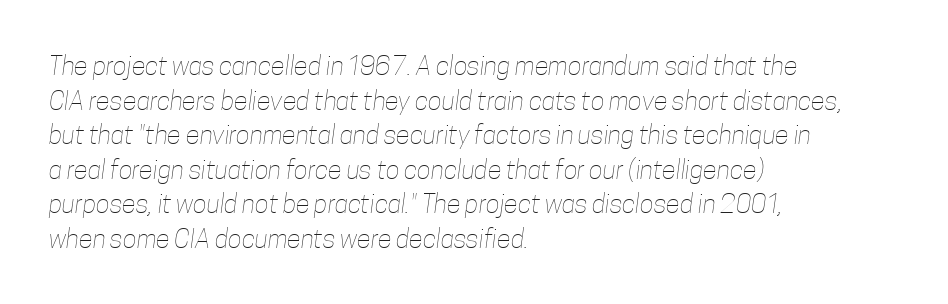
Q: Is the text bold? A: No.
Q: Is the text underlined? A: No.
Q: How is the paragraph aligned? A: Left-aligned.
Q: Is the spacing between letters normal or unusually wide? A: Normal.
Q: Is the spacing between lines tight, normal or loose? A: Normal.
